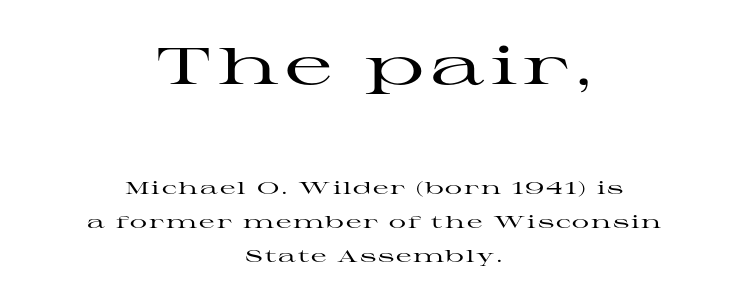
{"serif": "yes", "italic": "no", "width": "wide", "stroke_contrast": "high", "x_height": "medium", "monospaced": "no", "underline": "no", "align": "center", "line_spacing": "loose", "line_spacing_ratio": 2.0, "larger_block": "first", "size_ratio": 3.06, "glyph_px": 52}
